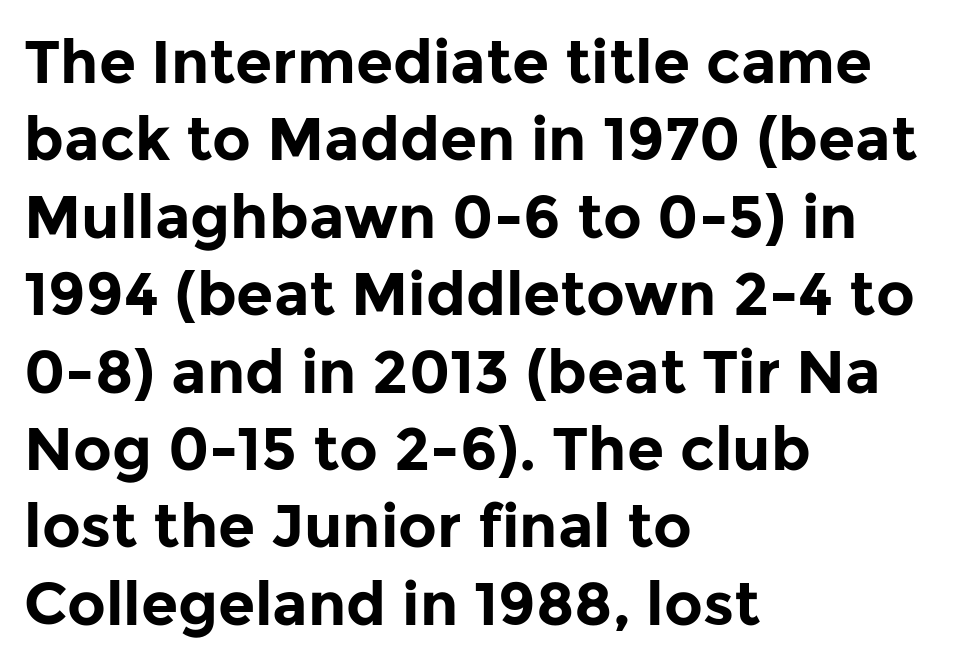
The image shows 60 px bold sans-serif type, upright; set left-aligned, normal line spacing (1.29x), normal letter spacing, not underlined; low stroke contrast and a medium x-height.
